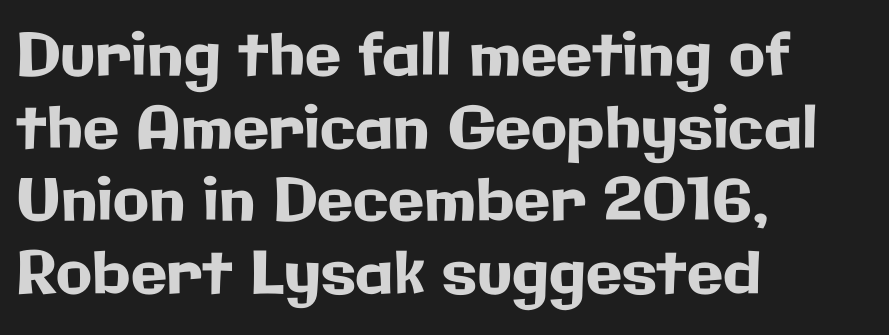
Q: Is the text italic (slanted)? A: No, it is upright.
Q: Is the typeface a serif or a sans-serif typeface? A: Sans-serif.
Q: Is the text underlined? A: No.
Q: How is the paragraph aligned? A: Left-aligned.
Q: Is the spacing between letters normal or unusually wide? A: Normal.
Q: Width (condensed, normal, or wide)? A: Normal.
Q: Stroke contrast? A: Low.
Q: x-height? A: Medium.
Q: Monospaced? A: No.
